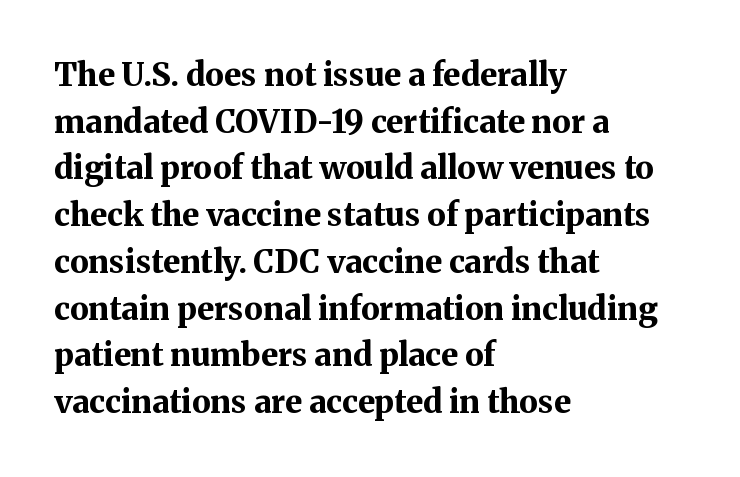
The image shows 32 px bold serif type, upright; set left-aligned, normal line spacing (1.46x), normal letter spacing, not underlined; medium stroke contrast and a medium x-height.
